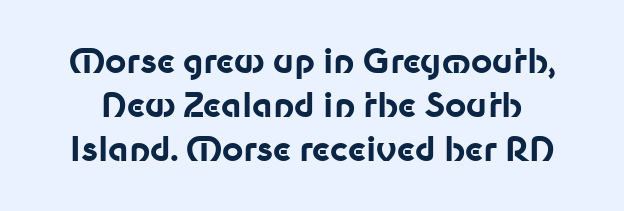
{"serif": "no", "italic": "no", "bold": "yes", "weight": "bold", "width": "normal", "stroke_contrast": "low", "x_height": "medium", "monospaced": "no", "underline": "no", "line_spacing": "normal", "line_spacing_ratio": 1.33, "letter_spacing": "normal", "letter_spacing_em": 0.0, "glyph_px": 33}
